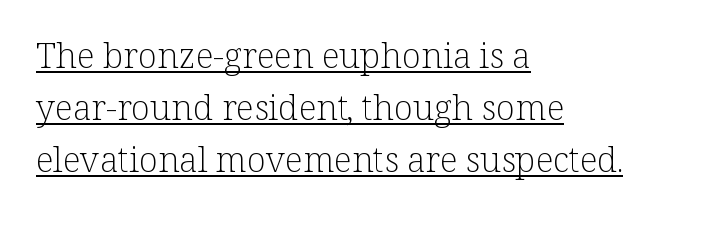
The rendering uses natural spacing where letterforms have individual widths. Students, observe: this is what conventionally led text looks like. The rendered words wear a rule along their underside. The face used here is rendered with its standard letterfit. The setting favours the left margin, as ordinary paragraphs usually do.
